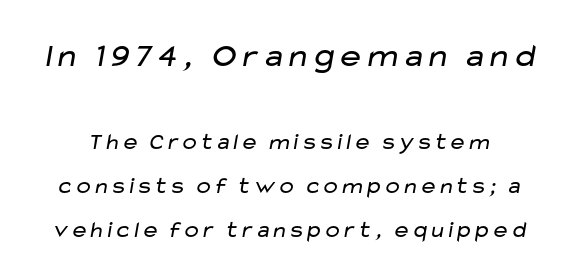
Q: Is the text bold? A: No.
Q: Is the typeface a serif or a sans-serif typeface? A: Sans-serif.
Q: Is the text underlined? A: No.
Q: Is the spacing between letters normal or unusually wide? A: Normal.
Q: Is the spacing between lines tight, normal or loose? A: Loose.
Q: Which block of text is set in a larger size, the first (top) or the second (bottom)? A: The first (top) one.
Q: Width (condensed, normal, or wide)? A: Wide.
Q: Stroke contrast? A: Low.
Q: x-height? A: Medium.
Q: Monospaced? A: No.
